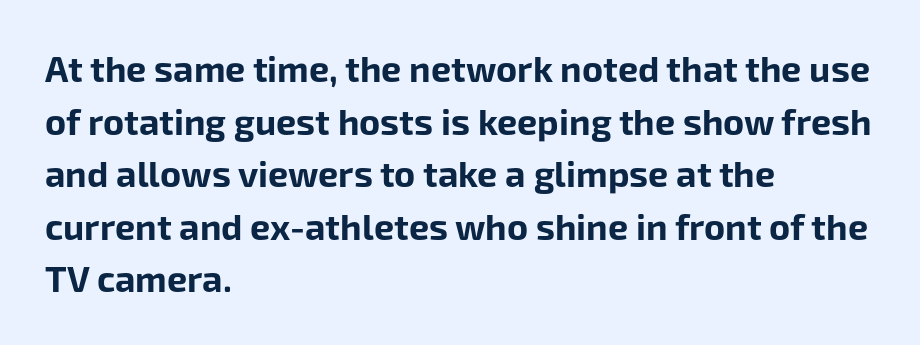
Q: Is the text bold? A: Yes.
Q: Is the text italic (slanted)? A: No, it is upright.
Q: Is the typeface a serif or a sans-serif typeface? A: Sans-serif.
Q: Is the text underlined? A: No.
Q: How is the paragraph aligned? A: Left-aligned.
Q: Is the spacing between letters normal or unusually wide? A: Normal.
Q: Is the spacing between lines tight, normal or loose? A: Normal.
Q: Width (condensed, normal, or wide)? A: Normal.
Q: Stroke contrast? A: Low.
Q: x-height? A: Medium.
Q: Monospaced? A: No.
